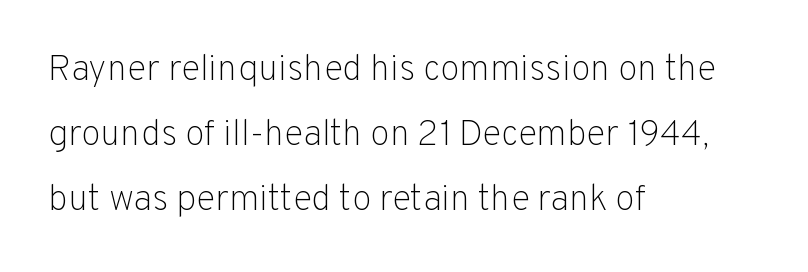
{"serif": "no", "italic": "no", "bold": "no", "weight": "light", "width": "normal", "stroke_contrast": "low", "x_height": "medium", "monospaced": "no", "underline": "no", "align": "left", "line_spacing_ratio": 1.8, "letter_spacing": "normal", "letter_spacing_em": 0.0, "glyph_px": 36}
